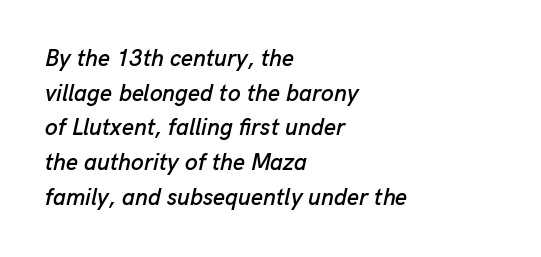
Q: Is the text italic (slanted)? A: Yes, it leans right by about 13 degrees.
Q: Is the text underlined? A: No.
Q: How is the paragraph aligned? A: Left-aligned.
Q: Is the spacing between letters normal or unusually wide? A: Normal.
Q: Is the spacing between lines tight, normal or loose? A: Normal.
